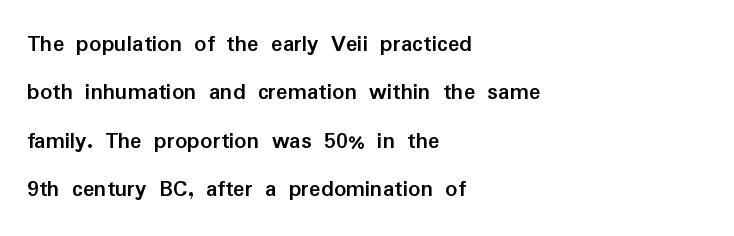
The image shows 24 px bold type, upright; set left-aligned, loose line spacing (2.02x), normal letter spacing, not underlined.
